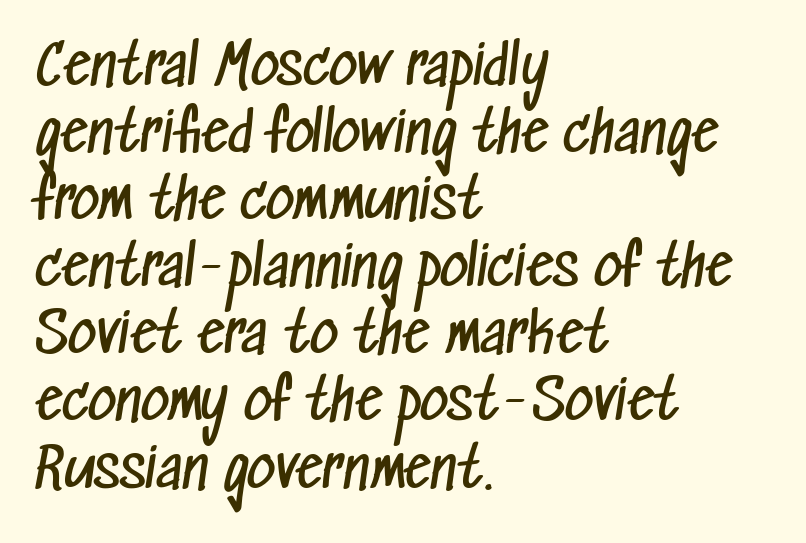
The face used here is a sans, in the tradition of grotesques and geometrics. Underline: absent. The typeface has the unassuming heft of standard copy or less. These lines are rendered in a variable-pitch font. If you drew a ruler down the left edge, every line would touch it. Standard letterfit; no display-style spreading of the glyphs.
